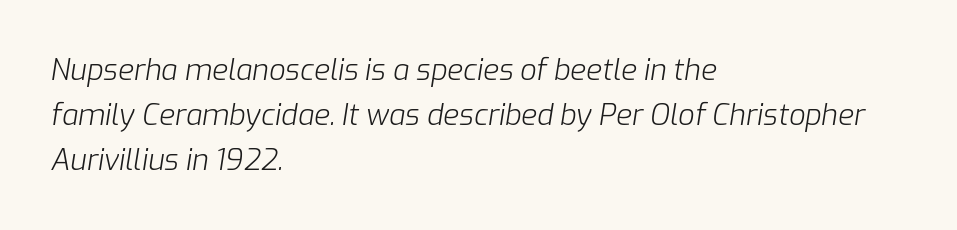
Q: Is the text bold? A: No.
Q: Is the text italic (slanted)? A: Yes, it leans right by about 9 degrees.
Q: Is the text underlined? A: No.
Q: How is the paragraph aligned? A: Left-aligned.
Q: Is the spacing between letters normal or unusually wide? A: Normal.
Q: Is the spacing between lines tight, normal or loose? A: Normal.
Q: Width (condensed, normal, or wide)? A: Normal.
Q: Stroke contrast? A: Low.
Q: x-height? A: Medium.
Q: Monospaced? A: No.
